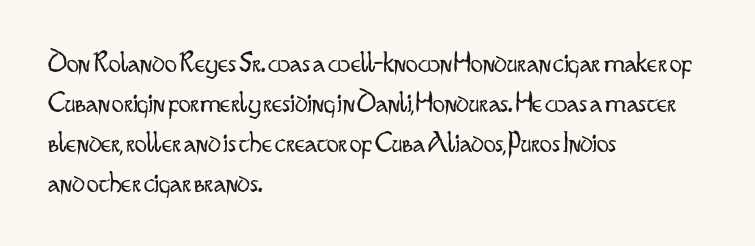
Q: Is the text bold? A: No.
Q: Is the text italic (slanted)? A: No, it is upright.
Q: Is the typeface a serif or a sans-serif typeface? A: Sans-serif.
Q: Is the text underlined? A: No.
Q: How is the paragraph aligned? A: Left-aligned.
Q: Is the spacing between letters normal or unusually wide? A: Normal.
Q: Is the spacing between lines tight, normal or loose? A: Normal.
Q: Width (condensed, normal, or wide)? A: Condensed.
Q: Stroke contrast? A: Low.
Q: x-height? A: Small.
Q: Monospaced? A: No.
